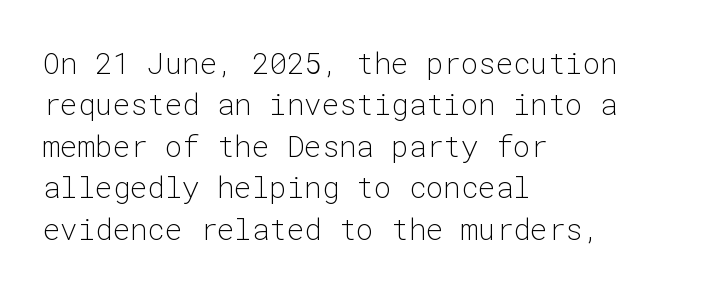
Q: Is the text bold? A: No.
Q: Is the text italic (slanted)? A: No, it is upright.
Q: Is the typeface a serif or a sans-serif typeface? A: Sans-serif.
Q: Is the text underlined? A: No.
Q: How is the paragraph aligned? A: Left-aligned.
Q: Is the spacing between letters normal or unusually wide? A: Normal.
Q: Is the spacing between lines tight, normal or loose? A: Normal.
Q: Width (condensed, normal, or wide)? A: Normal.
Q: Stroke contrast? A: Low.
Q: x-height? A: Medium.
Q: Monospaced? A: Yes.
